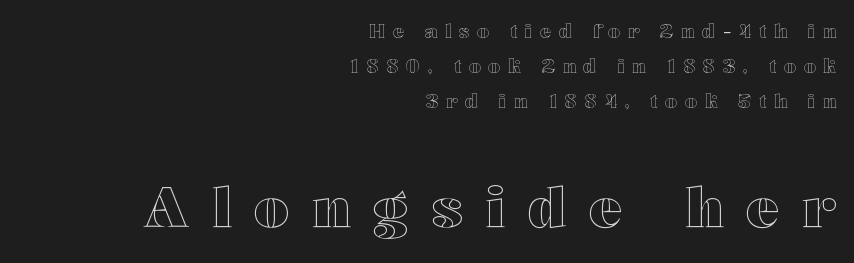
Reading top to bottom, the characters get bigger at the block break. This is roman type, the default non-slanted kind. The face used here is proportionally spaced, like ordinary book or web type. The letterforms stand isolated, each surrounded by extra space.
